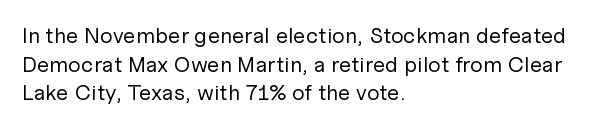
Q: Is the text bold? A: No.
Q: Is the text italic (slanted)? A: No, it is upright.
Q: Is the text underlined? A: No.
Q: How is the paragraph aligned? A: Left-aligned.
Q: Is the spacing between letters normal or unusually wide? A: Normal.
Q: Is the spacing between lines tight, normal or loose? A: Normal.
